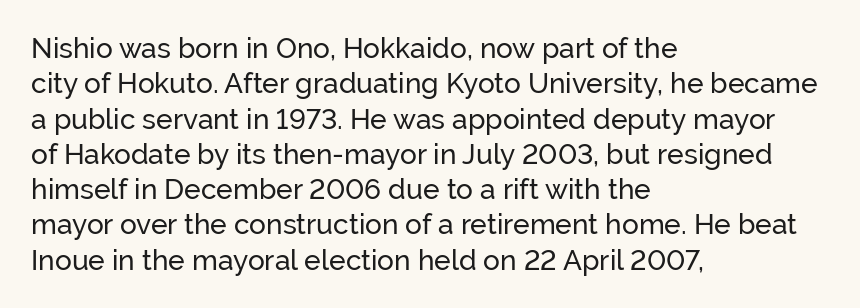
{"serif": "no", "italic": "no", "width": "normal", "stroke_contrast": "low", "x_height": "medium", "monospaced": "no", "underline": "no", "align": "left", "line_spacing": "normal", "line_spacing_ratio": 1.26, "letter_spacing": "normal", "letter_spacing_em": 0.0, "glyph_px": 28}
